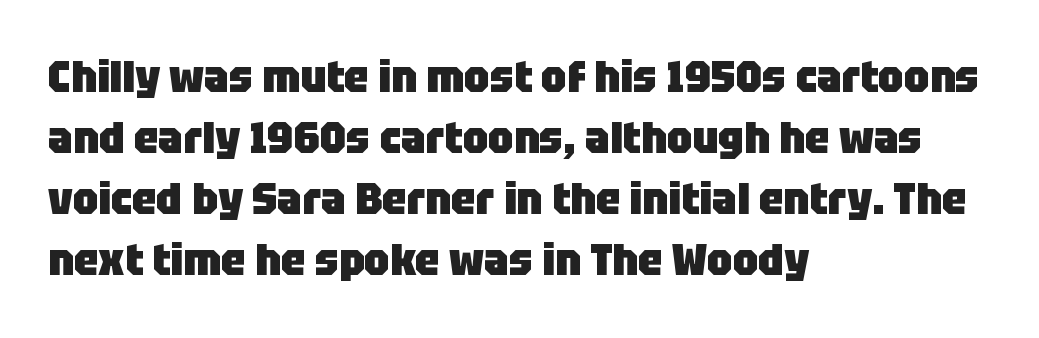
Varying glyph widths throughout — classic text-font behaviour. A typesetter would call this zero additional tracking. Bare-footed words on every line. The typesetter chose a ragged-right arrangement here. Regarding leading, the lines here are spaced in the standard way. Every character sits straight up, as roman type does.
